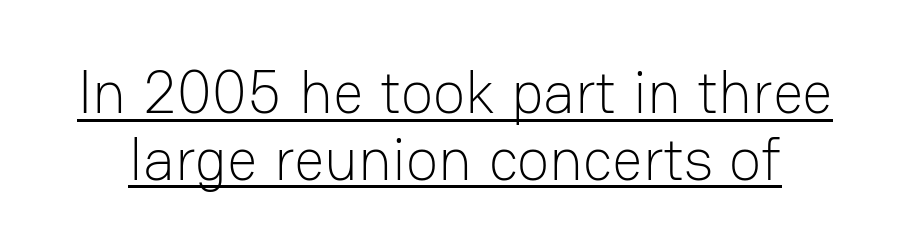
The image shows 60 px light sans-serif type, upright; set tight line spacing (1.11x), normal letter spacing, underlined; low stroke contrast and a medium x-height.
